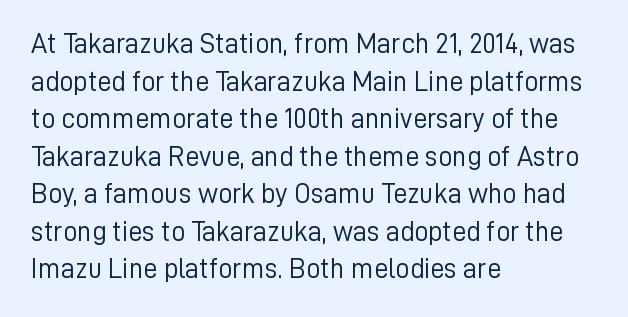
{"serif": "no", "italic": "no", "bold": "no", "weight": "light", "width": "normal", "stroke_contrast": "low", "x_height": "medium", "monospaced": "no", "underline": "no", "align": "left", "line_spacing": "normal", "line_spacing_ratio": 1.34, "letter_spacing": "normal", "letter_spacing_em": 0.0, "glyph_px": 28}
